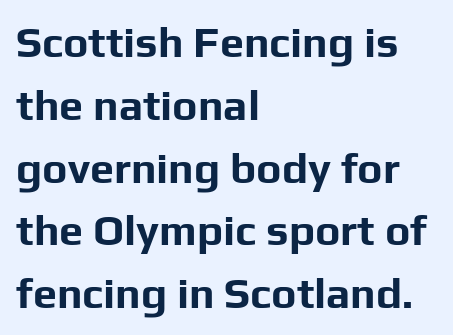
The text was rendered using a sans face with plain stroke endings. These lines were composed using upright roman letters. The designer left line spacing at the default. Look at the stroke-to-counter ratio: heavy, a bold. A classic flush-left, rag-right setting is used for this passage. Default kerning and tracking; the words read as compact shapes.
